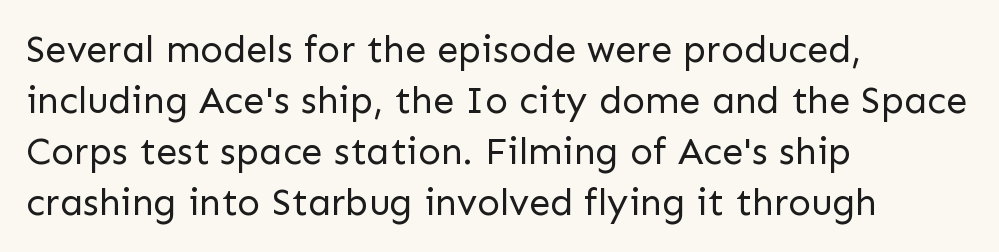
Q: Is the text bold? A: No.
Q: Is the text italic (slanted)? A: No, it is upright.
Q: Is the typeface a serif or a sans-serif typeface? A: Sans-serif.
Q: Is the text underlined? A: No.
Q: How is the paragraph aligned? A: Left-aligned.
Q: Is the spacing between letters normal or unusually wide? A: Normal.
Q: Is the spacing between lines tight, normal or loose? A: Normal.
Q: Width (condensed, normal, or wide)? A: Normal.
Q: Stroke contrast? A: Low.
Q: x-height? A: Medium.
Q: Monospaced? A: No.
